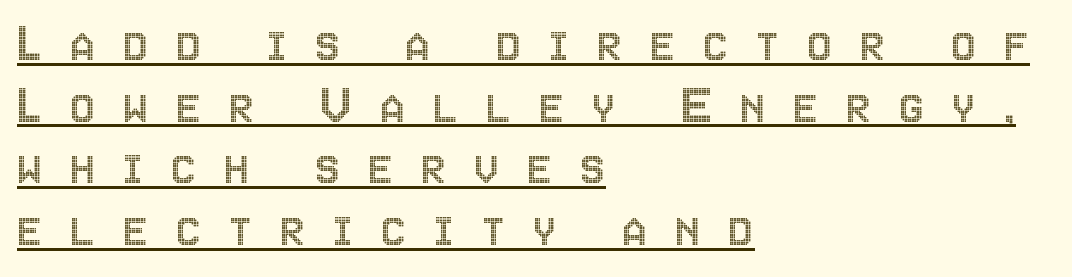
Think of a printed novel: that variable character pitch is what you see here. Is the letter spacing exaggerated? Yes — the characters are pushed far apart. The leading is snug, giving the passage a crowded texture. These lines are set flush left with a ragged right edge. Underline: present.
